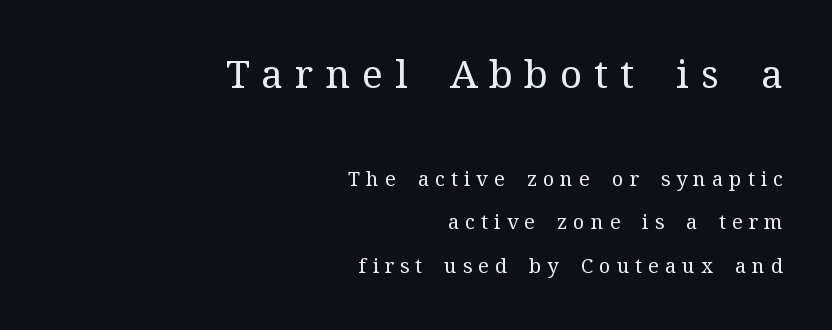
Q: Is the text bold? A: No.
Q: Is the text italic (slanted)? A: No, it is upright.
Q: Is the typeface a serif or a sans-serif typeface? A: Serif.
Q: Is the text underlined? A: No.
Q: How is the paragraph aligned? A: Right-aligned.
Q: Is the spacing between letters normal or unusually wide? A: Unusually wide.
Q: Is the spacing between lines tight, normal or loose? A: Loose.
Q: Which block of text is set in a larger size, the first (top) or the second (bottom)? A: The first (top) one.
Q: Width (condensed, normal, or wide)? A: Normal.
Q: Stroke contrast? A: Medium.
Q: x-height? A: Medium.
Q: Monospaced? A: No.
